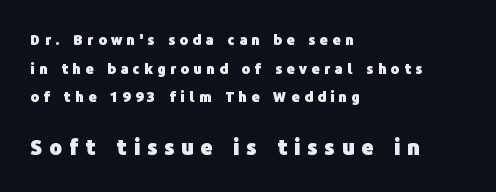
Students, this is bold: see how much ink each stroke carries. The specimen reads as upright at a glance. Character size in the trailing block exceeds that of the leading block. Only glyphs here, with clear space below each row. Every row of glyphs begins at an identical x-position on the left. What stands out about the letter spacing? Its width — letters are far apart.
